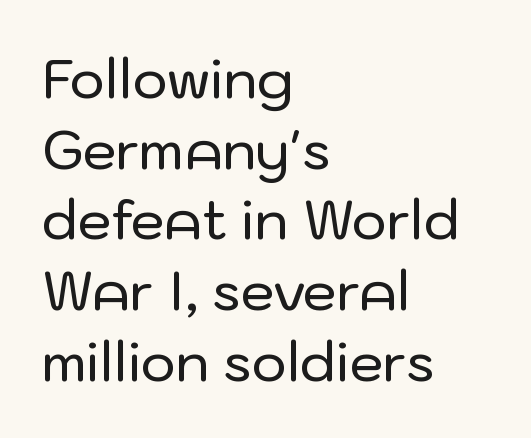
Q: Is the text italic (slanted)? A: No, it is upright.
Q: Is the typeface a serif or a sans-serif typeface? A: Sans-serif.
Q: Is the text underlined? A: No.
Q: How is the paragraph aligned? A: Left-aligned.
Q: Is the spacing between letters normal or unusually wide? A: Normal.
Q: Is the spacing between lines tight, normal or loose? A: Normal.
Q: Width (condensed, normal, or wide)? A: Normal.
Q: Stroke contrast? A: Low.
Q: x-height? A: Medium.
Q: Monospaced? A: No.
